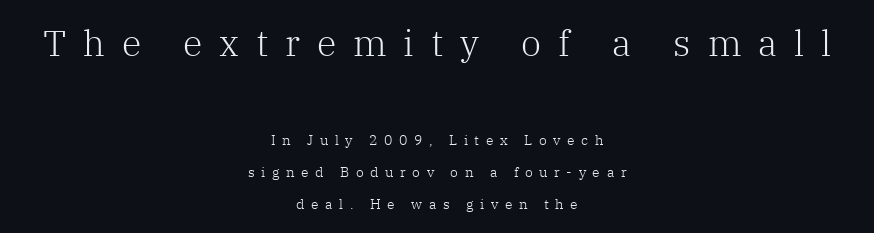
The compositor balanced each line on the midline. A student would notice the top passage is typeset larger than what follows. Interline gaps are noticeably wide in this sample. Here the glyphs are tracked loosely, breaking word shapes into spaced letters.
